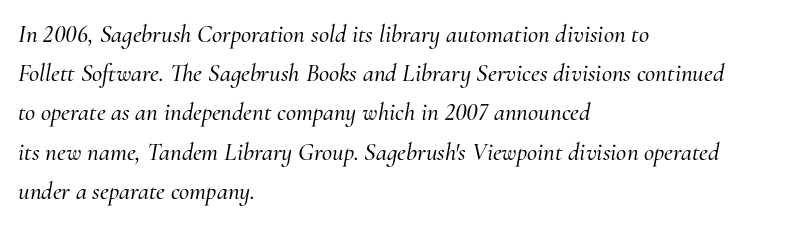
Q: Is the text italic (slanted)? A: Yes, it leans right by about 10 degrees.
Q: Is the text underlined? A: No.
Q: How is the paragraph aligned? A: Left-aligned.
Q: Is the spacing between letters normal or unusually wide? A: Normal.
Q: Is the spacing between lines tight, normal or loose? A: Normal.
